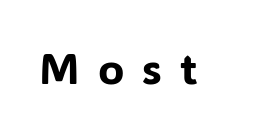
The image shows 43 px sans-serif type, upright; set unusually wide letter spacing (+0.42 em), not underlined; low stroke contrast and a medium x-height.
